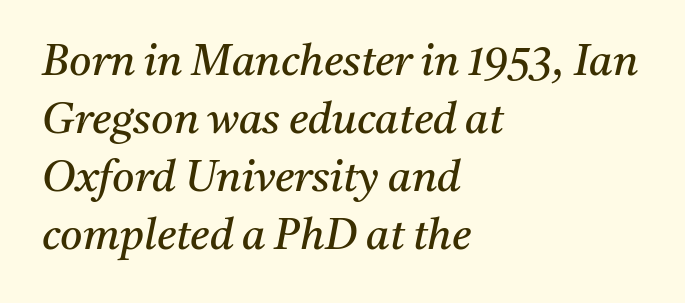
The image shows 43 px regular-weight serif type, italic (leaning right); set left-aligned, normal line spacing (1.35x), normal letter spacing, not underlined; medium stroke contrast and a medium x-height.
